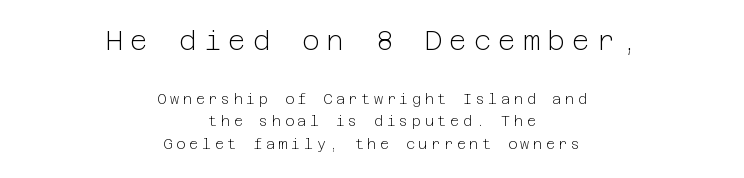
Q: Is the text bold? A: No.
Q: Is the text italic (slanted)? A: No, it is upright.
Q: Is the text underlined? A: No.
Q: How is the paragraph aligned? A: Centered.
Q: Is the spacing between letters normal or unusually wide? A: Unusually wide.
Q: Is the spacing between lines tight, normal or loose? A: Normal.
Q: Which block of text is set in a larger size, the first (top) or the second (bottom)? A: The first (top) one.
